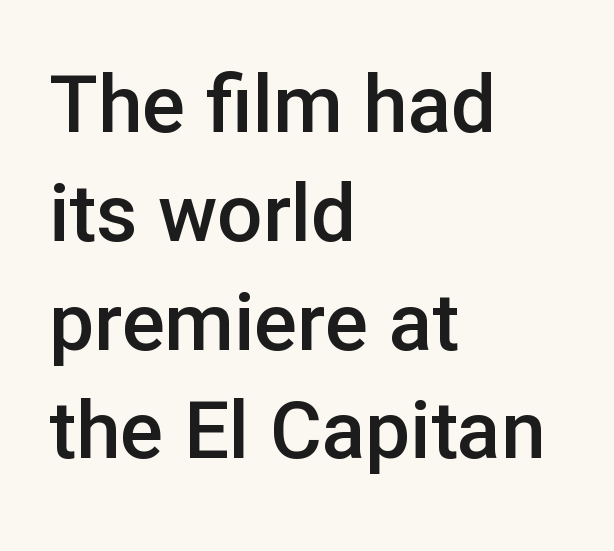
The image shows 80 px semibold sans-serif type, upright; set left-aligned, normal line spacing (1.36x), normal letter spacing, not underlined; low stroke contrast and a medium x-height.
